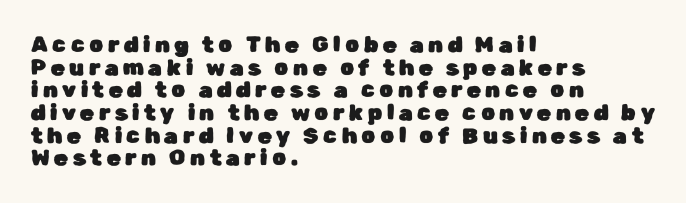
{"italic": "no", "underline": "no", "align": "left", "line_spacing": "tight", "line_spacing_ratio": 1.03, "letter_spacing": "wide", "letter_spacing_em": 0.21, "glyph_px": 22}
